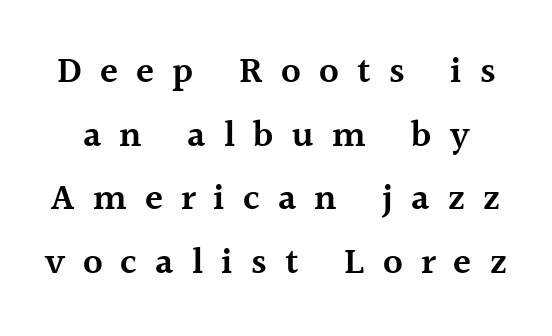
{"serif": "yes", "italic": "no", "bold": "semi", "weight": "semibold", "width": "normal", "x_height": "medium", "monospaced": "no", "underline": "no", "line_spacing_ratio": 1.72, "letter_spacing": "wide", "letter_spacing_em": 0.49, "glyph_px": 37}
